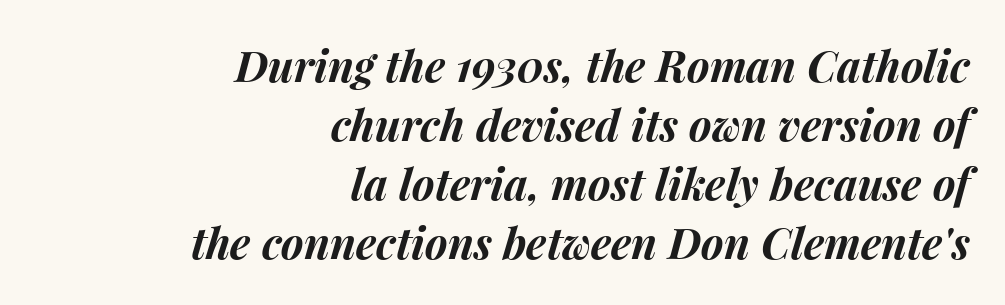
The image shows 43 px bold type, italic (leaning right); set right-aligned, normal line spacing (1.37x), normal letter spacing, not underlined; medium stroke contrast and a medium x-height.
